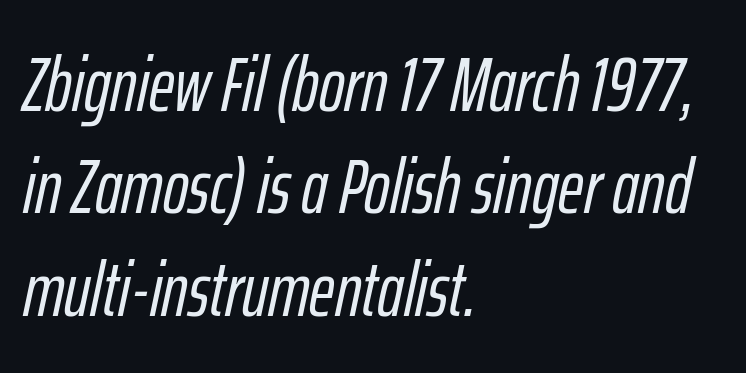
The whole block is typeset with a tilt. Vertically, the passage feels balanced, rows spaced as you'd expect. Spacing verdict: proportional, widths tailored to each character. Clear beneath every line of the passage. Teacher's note: observe the even left margin — that is flush-left alignment. The rendering keeps characters at their native spacing.
